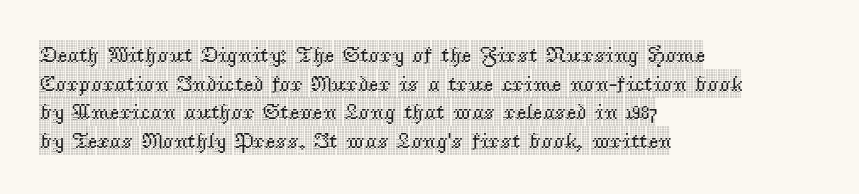
The image shows 22 px text type, upright; set left-aligned, normal line spacing (1.3x), normal letter spacing, not underlined.
